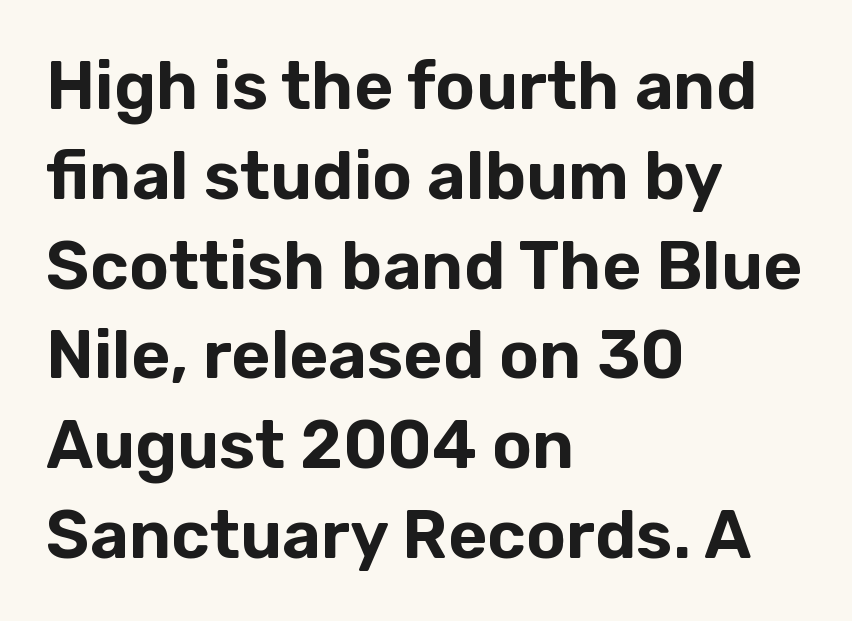
The image shows 67 px sans-serif type, upright; set left-aligned, normal line spacing (1.34x), normal letter spacing, not underlined; low stroke contrast and a medium x-height.
